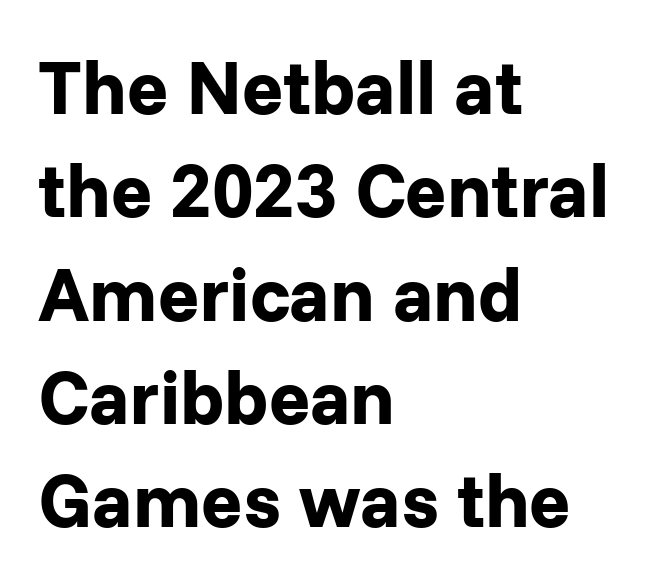
Q: Is the text bold? A: Yes.
Q: Is the text italic (slanted)? A: No, it is upright.
Q: Is the typeface a serif or a sans-serif typeface? A: Sans-serif.
Q: Is the text underlined? A: No.
Q: How is the paragraph aligned? A: Left-aligned.
Q: Is the spacing between letters normal or unusually wide? A: Normal.
Q: Is the spacing between lines tight, normal or loose? A: Normal.
Q: Width (condensed, normal, or wide)? A: Normal.
Q: Stroke contrast? A: Low.
Q: x-height? A: Medium.
Q: Monospaced? A: No.
